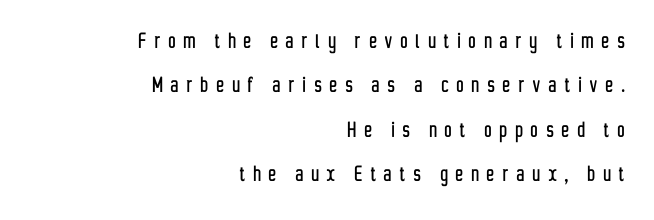
Q: Is the text italic (slanted)? A: No, it is upright.
Q: Is the text underlined? A: No.
Q: How is the paragraph aligned? A: Right-aligned.
Q: Is the spacing between letters normal or unusually wide? A: Unusually wide.
